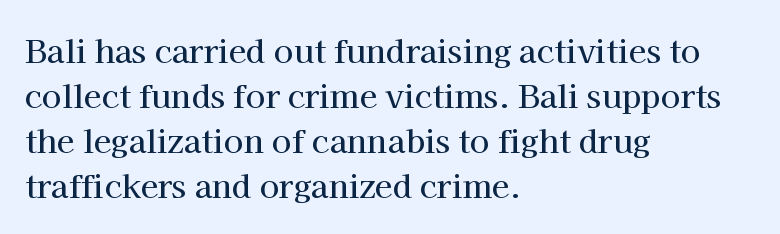
Proportional: the letters do not fall into vertical columns. Short note: letters normally spaced. Which margin do the lines hug? The left one — the right edge is uneven. Each letter's strokes conclude with small projecting serifs. The lettering holds an erect, upright posture throughout. The baseline area is clear.
